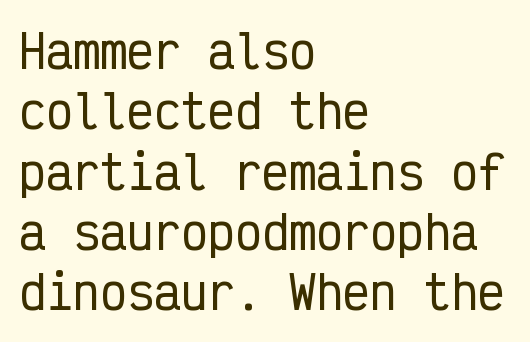
The image shows 45 px condensed sans-serif type, upright, monospaced; set left-aligned, normal line spacing (1.34x), normal letter spacing, not underlined; low stroke contrast and a medium x-height.
